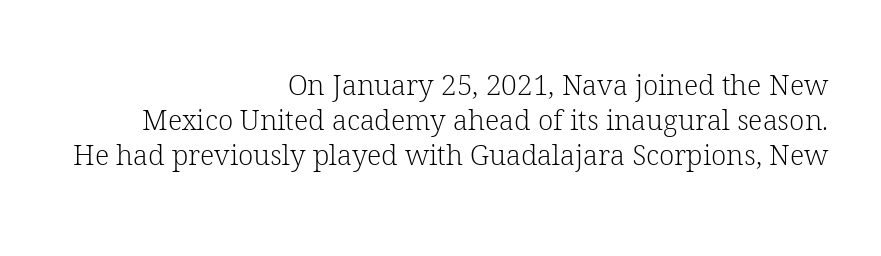
Q: Is the text bold? A: No.
Q: Is the text italic (slanted)? A: No, it is upright.
Q: Is the typeface a serif or a sans-serif typeface? A: Serif.
Q: Is the text underlined? A: No.
Q: How is the paragraph aligned? A: Right-aligned.
Q: Is the spacing between letters normal or unusually wide? A: Normal.
Q: Is the spacing between lines tight, normal or loose? A: Normal.
Q: Width (condensed, normal, or wide)? A: Normal.
Q: Stroke contrast? A: Low.
Q: x-height? A: Medium.
Q: Monospaced? A: No.
